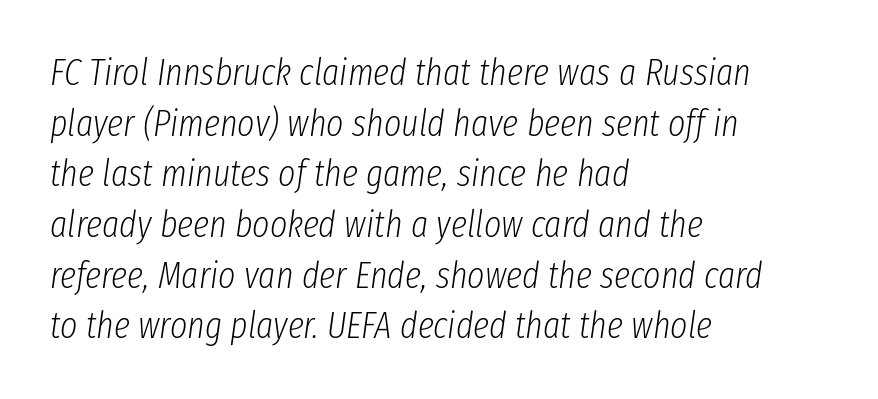
The image shows 37 px light, condensed type, italic (leaning right); set left-aligned, normal line spacing (1.37x), normal letter spacing, not underlined; low stroke contrast and a medium x-height.
